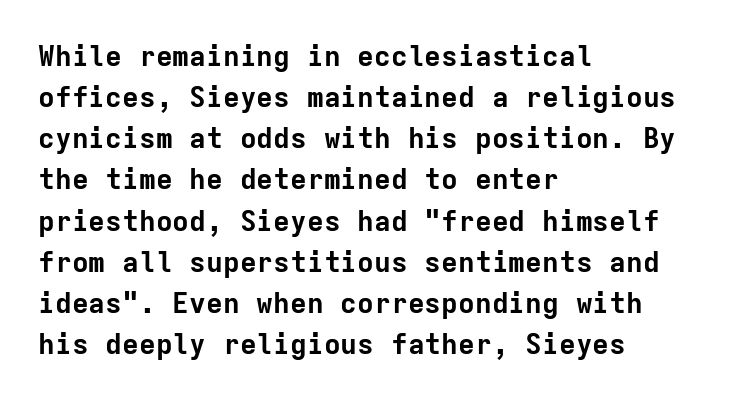
The image shows 28 px bold sans-serif type, upright, monospaced; set left-aligned, normal line spacing (1.47x), normal letter spacing, not underlined; low stroke contrast and a medium x-height.
